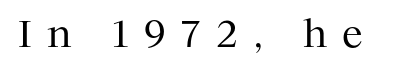
The image shows 37 px regular-weight serif type, upright; set unusually wide letter spacing (+0.41 em), not underlined; medium stroke contrast and a medium x-height.
